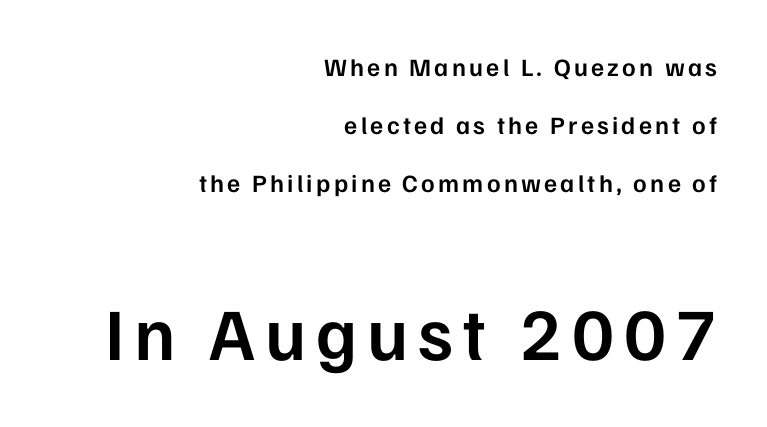
Q: Is the text bold? A: Semi-bold.
Q: Is the text italic (slanted)? A: No, it is upright.
Q: Is the typeface a serif or a sans-serif typeface? A: Sans-serif.
Q: Is the text underlined? A: No.
Q: How is the paragraph aligned? A: Right-aligned.
Q: Is the spacing between lines tight, normal or loose? A: Loose.
Q: Which block of text is set in a larger size, the first (top) or the second (bottom)? A: The second (bottom) one.
Q: Width (condensed, normal, or wide)? A: Normal.
Q: Stroke contrast? A: Low.
Q: x-height? A: Medium.
Q: Monospaced? A: No.
